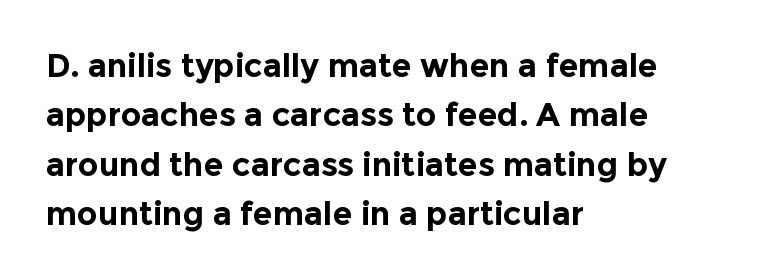
The image shows 32 px bold sans-serif type, upright; set left-aligned, normal line spacing (1.54x), normal letter spacing, not underlined; a medium x-height.
